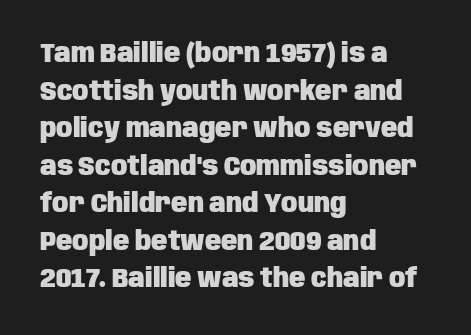
Its strokes are broad and dark, the hallmark of bold type. The letterforms sit shoulder to shoulder at normal distance. Horizontal alignment here is leftward, the default for most running prose. Each new line begins a customary step beneath the previous one. Has an underline been added? It has not. Characters remain perfectly vertical along every line.
